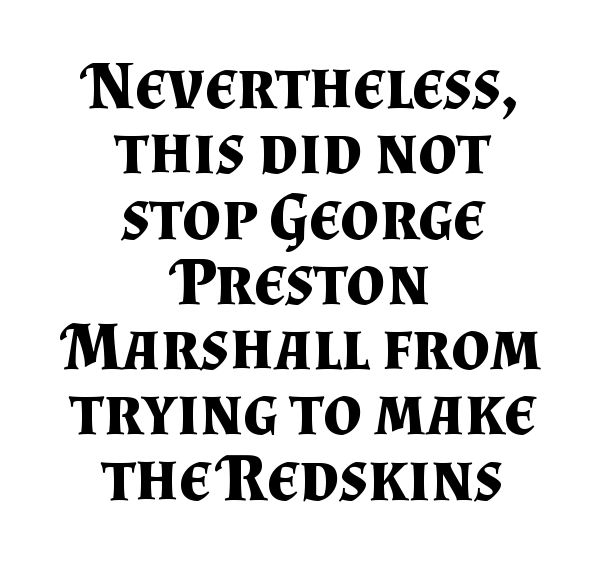
Q: Is the text bold? A: Yes.
Q: Is the text italic (slanted)? A: No, it is upright.
Q: Is the typeface a serif or a sans-serif typeface? A: Serif.
Q: Is the text underlined? A: No.
Q: How is the paragraph aligned? A: Centered.
Q: Is the spacing between letters normal or unusually wide? A: Normal.
Q: Is the spacing between lines tight, normal or loose? A: Tight.
Q: Width (condensed, normal, or wide)? A: Normal.
Q: Stroke contrast? A: Medium.
Q: x-height? A: Small.
Q: Monospaced? A: No.
